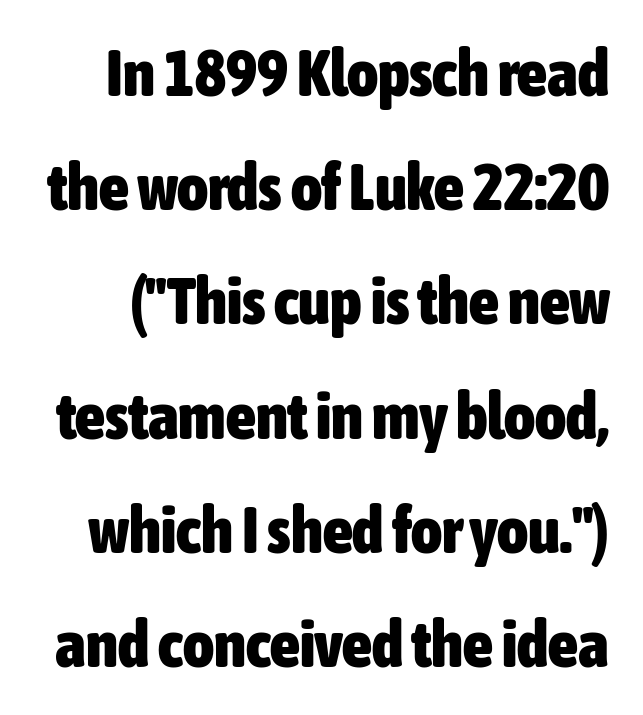
The image shows 66 px heavy, condensed sans-serif type, upright; set line spacing 1.73x, normal letter spacing, not underlined; low stroke contrast and a medium x-height.
